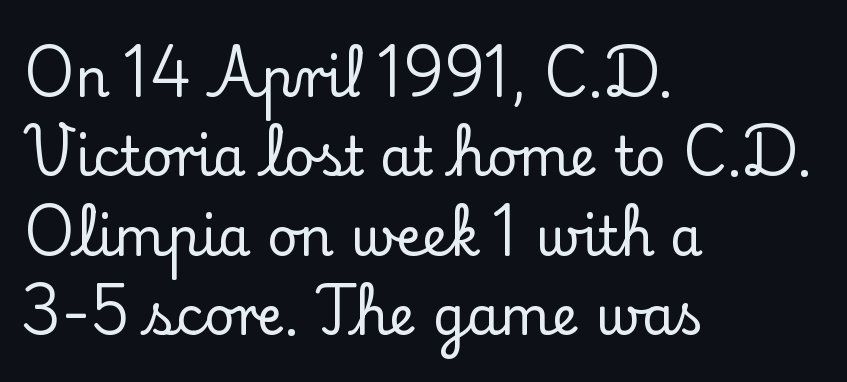
{"serif": "yes", "italic": "no", "width": "normal", "stroke_contrast": "low", "x_height": "small", "monospaced": "no", "underline": "no", "align": "left", "line_spacing": "normal", "line_spacing_ratio": 1.5, "letter_spacing": "normal", "letter_spacing_em": 0.0, "glyph_px": 53}
